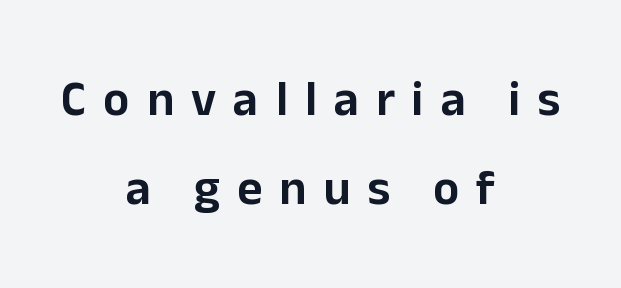
The image shows 49 px sans-serif type, upright; set centered, line spacing 1.81x, unusually wide letter spacing (+0.35 em), not underlined; low stroke contrast and a medium x-height.
